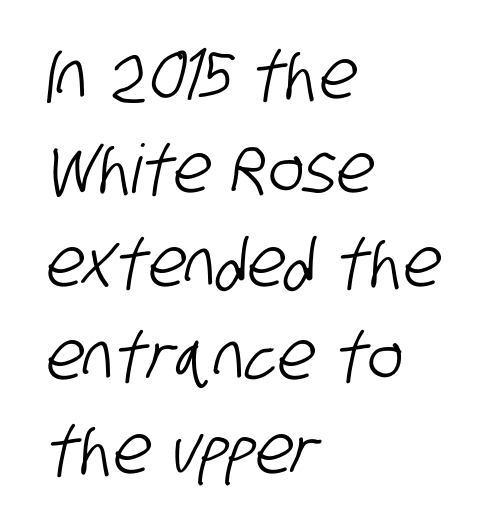
{"serif": "no", "width": "condensed", "stroke_contrast": "low", "x_height": "large", "monospaced": "no", "underline": "no", "align": "left", "line_spacing": "normal", "line_spacing_ratio": 1.4, "letter_spacing": "normal", "letter_spacing_em": 0.0, "glyph_px": 67}
